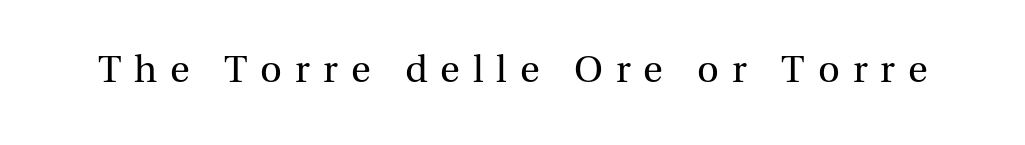
{"serif": "yes", "italic": "no", "bold": "no", "weight": "regular", "width": "normal", "stroke_contrast": "medium", "x_height": "medium", "monospaced": "no", "underline": "no", "letter_spacing": "wide", "letter_spacing_em": 0.34, "glyph_px": 38}
